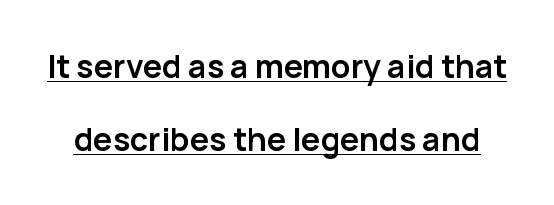
Q: Is the text bold? A: Yes.
Q: Is the text italic (slanted)? A: No, it is upright.
Q: Is the typeface a serif or a sans-serif typeface? A: Sans-serif.
Q: Is the text underlined? A: Yes.
Q: Is the spacing between letters normal or unusually wide? A: Normal.
Q: Is the spacing between lines tight, normal or loose? A: Loose.
Q: Width (condensed, normal, or wide)? A: Normal.
Q: Stroke contrast? A: Low.
Q: x-height? A: Medium.
Q: Monospaced? A: No.
